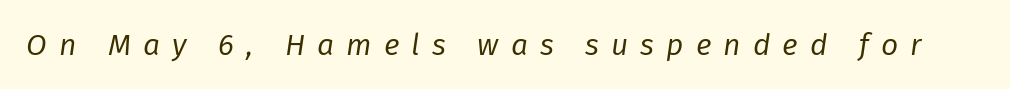
The image shows 30 px regular-weight type, italic (leaning right); set unusually wide letter spacing (+0.4 em), not underlined; low stroke contrast and a medium x-height.
